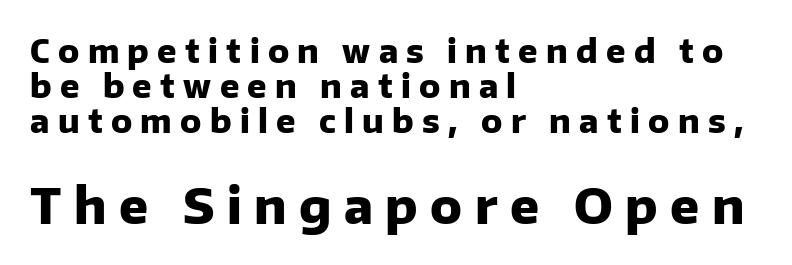
Quick note: underline off. Ascenders rise straight up at ninety degrees. These lines are set flush left with a ragged right edge. The rendering enlarges the type as you move from the upper chunk to the lower. Is there much room between lines? No — they nearly touch.
